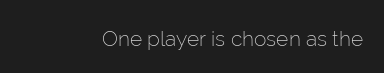
The image shows 21 px text type, upright; set normal letter spacing, not underlined.
